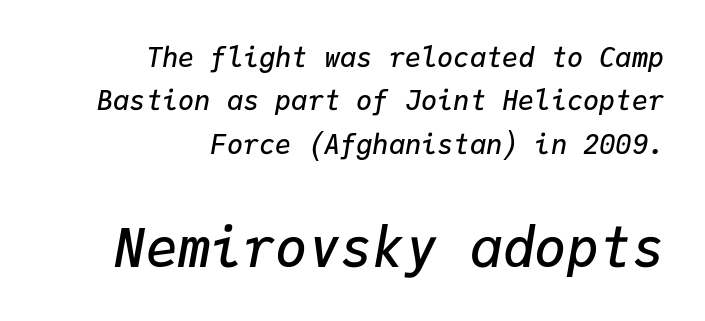
These lines are rendered in a fixed-pitch font. Compared with a flush-left layout, this one pins lines to the opposite, right side. Descenders hang freely into open space. These lines carry some extra weight — a demibold, not a full bold. Reading down the column, the eye jumps a familiar distance to each next line.
